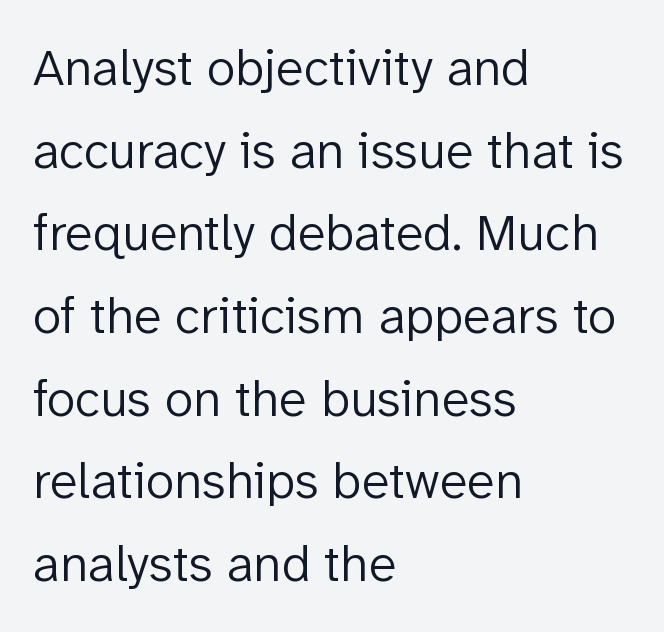
Q: Is the text bold? A: No.
Q: Is the text italic (slanted)? A: No, it is upright.
Q: Is the typeface a serif or a sans-serif typeface? A: Sans-serif.
Q: Is the text underlined? A: No.
Q: How is the paragraph aligned? A: Left-aligned.
Q: Is the spacing between letters normal or unusually wide? A: Normal.
Q: Is the spacing between lines tight, normal or loose? A: Normal.
Q: Width (condensed, normal, or wide)? A: Normal.
Q: Stroke contrast? A: Low.
Q: x-height? A: Medium.
Q: Monospaced? A: No.
